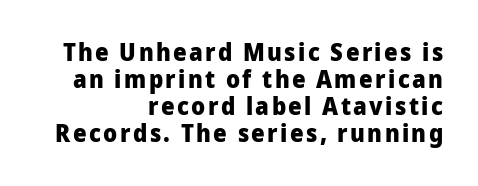
The image shows 24 px bold type, upright; set right-aligned, tight line spacing (1.13x), not underlined.
